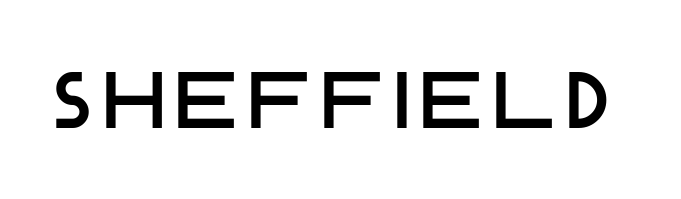
{"serif": "no", "italic": "no", "width": "normal", "stroke_contrast": "low", "x_height": "large", "monospaced": "no", "underline": "no", "glyph_px": 79}
